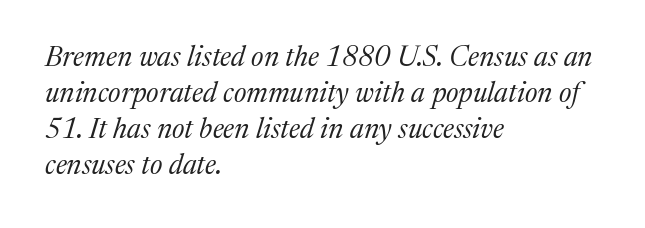
{"serif": "yes", "italic": "yes", "lean": "right", "slant_degrees": 17, "bold": "no", "weight": "regular", "width": "normal", "stroke_contrast": "medium", "x_height": "medium", "monospaced": "no", "underline": "no", "align": "left", "line_spacing": "normal", "line_spacing_ratio": 1.29, "letter_spacing": "normal", "letter_spacing_em": 0.0, "glyph_px": 28}
